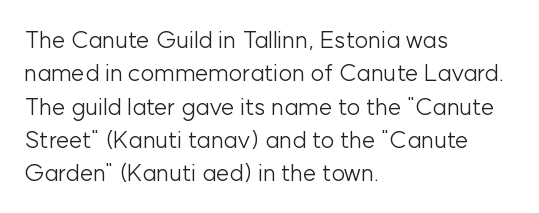
The image shows 24 px text type, upright; set left-aligned, normal line spacing (1.39x), normal letter spacing, not underlined.
